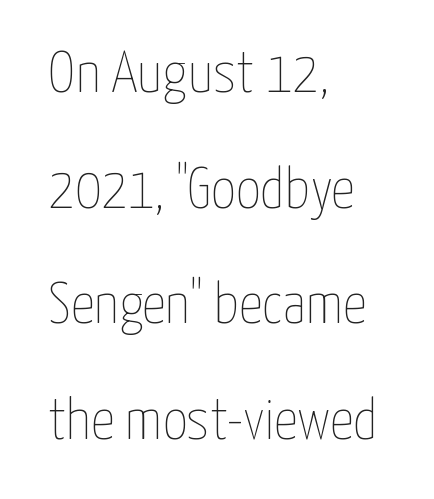
The image shows 59 px thin, condensed type, upright; set left-aligned, loose line spacing (1.96x), normal letter spacing, not underlined; low stroke contrast and a medium x-height.
